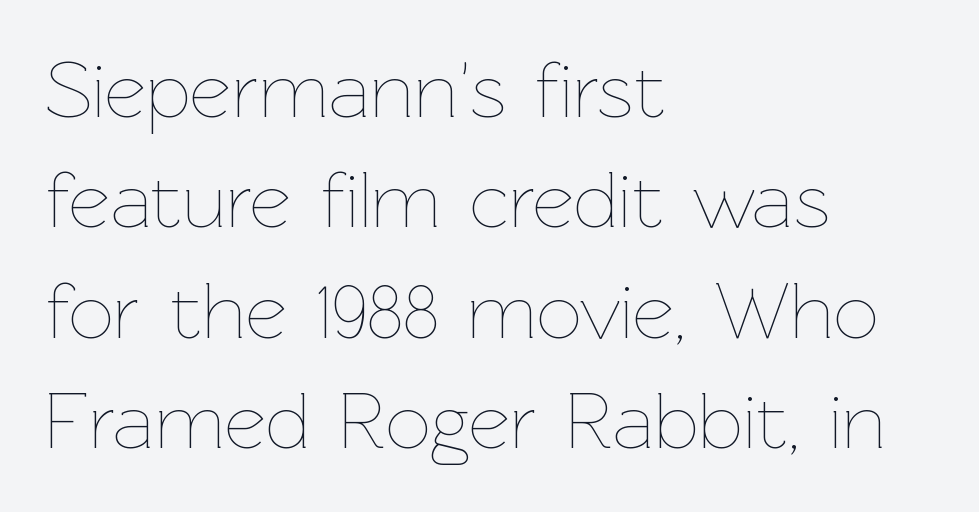
{"italic": "no", "bold": "no", "weight": "thin", "width": "normal", "stroke_contrast": "low", "x_height": "medium", "monospaced": "no", "underline": "no", "align": "left", "line_spacing": "normal", "line_spacing_ratio": 1.38, "letter_spacing": "normal", "letter_spacing_em": 0.0, "glyph_px": 80}
